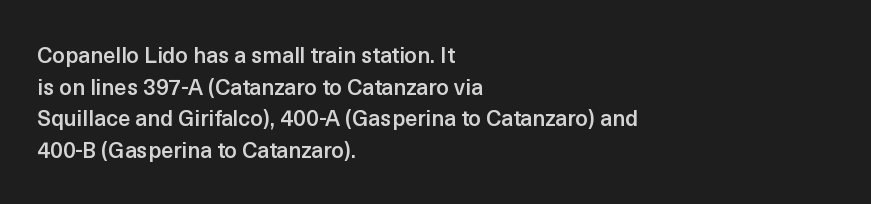
The passage shown stacks its lines at a standard gap. Beneath every word, the page is bare. The compositor pushed each line to the left boundary. Tall strokes in this sample are plumb rather than angled.
